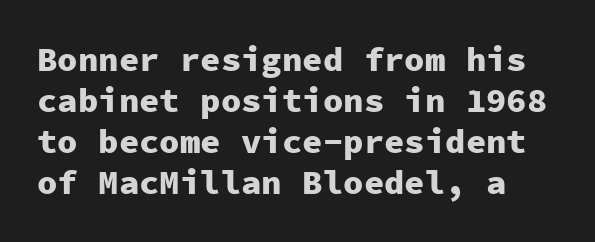
Q: Is the text bold? A: Yes.
Q: Is the text italic (slanted)? A: No, it is upright.
Q: Is the typeface a serif or a sans-serif typeface? A: Sans-serif.
Q: Is the text underlined? A: No.
Q: Is the spacing between letters normal or unusually wide? A: Normal.
Q: Width (condensed, normal, or wide)? A: Normal.
Q: Stroke contrast? A: Low.
Q: x-height? A: Medium.
Q: Monospaced? A: Yes.
